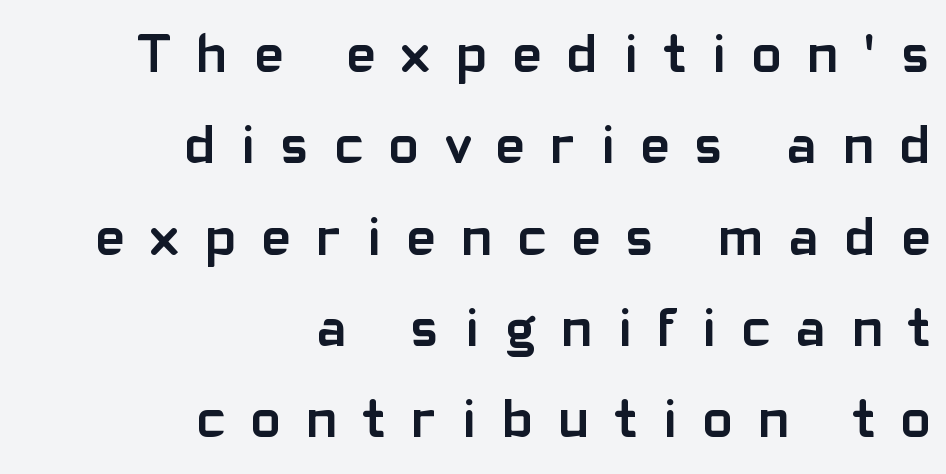
The image shows 55 px semibold sans-serif type, upright; set right-aligned, normal line spacing (1.66x), unusually wide letter spacing (+0.48 em), not underlined; low stroke contrast and a medium x-height.
